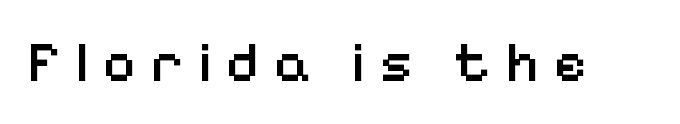
{"serif": "no", "italic": "no", "bold": "semi", "weight": "semibold", "width": "normal", "stroke_contrast": "low", "x_height": "medium", "monospaced": "no", "underline": "no", "letter_spacing": "wide", "letter_spacing_em": 0.26, "glyph_px": 56}
